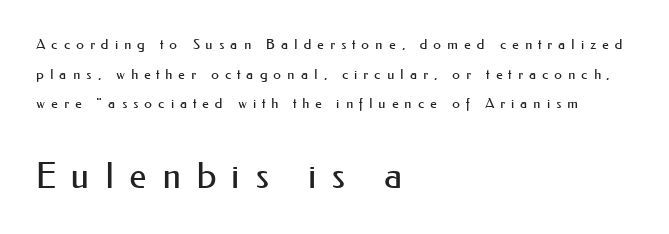
The image shows 36 px regular-weight sans-serif type, upright; set left-aligned, loose line spacing (2.12x), unusually wide letter spacing (+0.42 em), not underlined; the second (bottom) block is 2.57x larger; medium stroke contrast and a small x-height.
